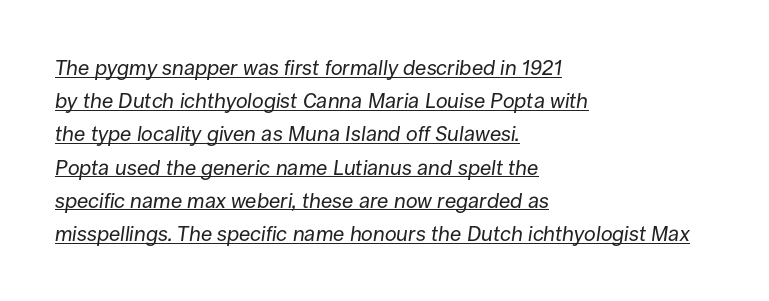
The image shows 21 px text type, italic (leaning right); set left-aligned, normal line spacing (1.58x), normal letter spacing, underlined.
